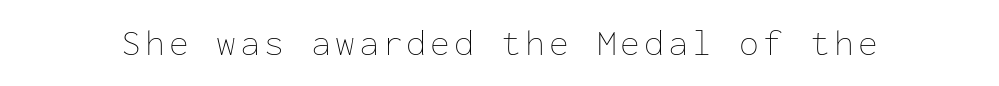
Q: Is the text bold? A: No.
Q: Is the text italic (slanted)? A: No, it is upright.
Q: Is the text underlined? A: No.
Q: Width (condensed, normal, or wide)? A: Normal.
Q: Stroke contrast? A: Low.
Q: x-height? A: Medium.
Q: Monospaced? A: Yes.
